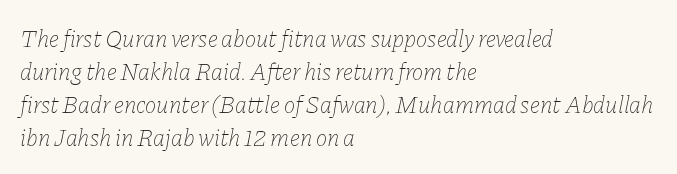
The passage shown stacks its lines at a standard gap. No letter is thick-stroked: the sample isn't bold. Typeset ragged right — the left edge is the straight one. The rendering keeps characters at their native spacing.
